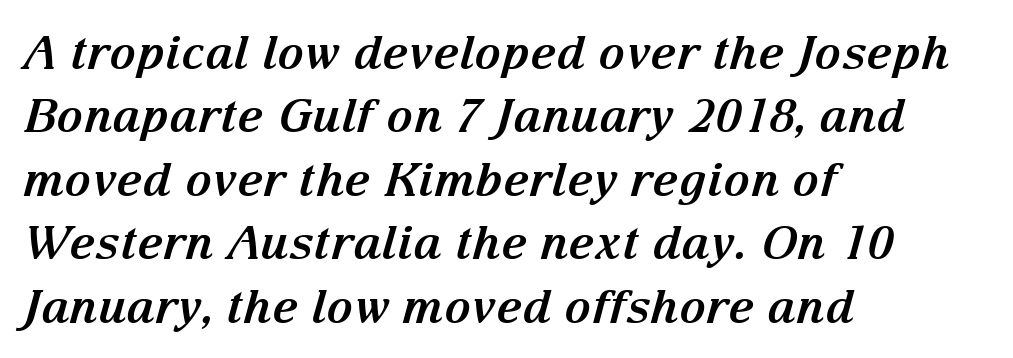
Q: Is the text bold? A: Yes.
Q: Is the text italic (slanted)? A: Yes, it leans right by about 15 degrees.
Q: Is the typeface a serif or a sans-serif typeface? A: Serif.
Q: Is the text underlined? A: No.
Q: How is the paragraph aligned? A: Left-aligned.
Q: Is the spacing between letters normal or unusually wide? A: Normal.
Q: Is the spacing between lines tight, normal or loose? A: Normal.
Q: Width (condensed, normal, or wide)? A: Normal.
Q: Stroke contrast? A: Medium.
Q: x-height? A: Medium.
Q: Monospaced? A: No.
